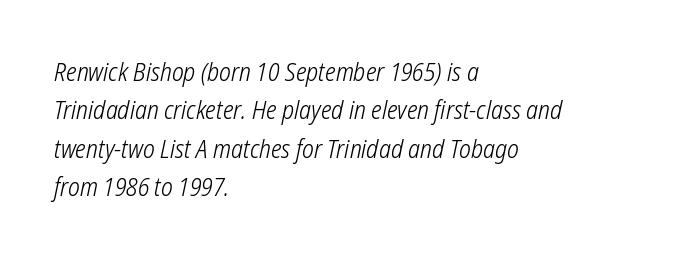
The space beneath each line is pristine and unruled. Layout note: lines flush left. This is not heavy type; no bold has been used. Reading down the column, the eye jumps a familiar distance to each next line.
